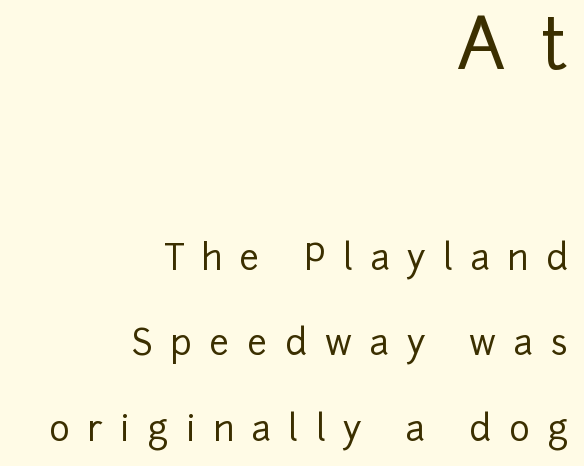
Q: Is the text italic (slanted)? A: No, it is upright.
Q: Is the typeface a serif or a sans-serif typeface? A: Sans-serif.
Q: Is the text underlined? A: No.
Q: How is the paragraph aligned? A: Right-aligned.
Q: Is the spacing between letters normal or unusually wide? A: Unusually wide.
Q: Is the spacing between lines tight, normal or loose? A: Loose.
Q: Which block of text is set in a larger size, the first (top) or the second (bottom)? A: The first (top) one.
Q: Width (condensed, normal, or wide)? A: Normal.
Q: Stroke contrast? A: Low.
Q: x-height? A: Medium.
Q: Monospaced? A: No.
